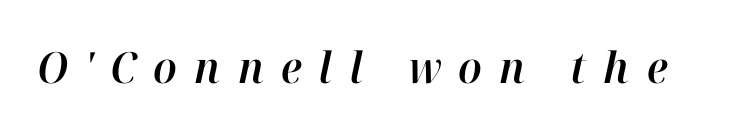
Q: Is the text italic (slanted)? A: Yes, it leans right by about 12 degrees.
Q: Is the text underlined? A: No.
Q: Is the spacing between letters normal or unusually wide? A: Unusually wide.
Q: Width (condensed, normal, or wide)? A: Normal.
Q: Stroke contrast? A: High.
Q: x-height? A: Medium.
Q: Monospaced? A: No.
